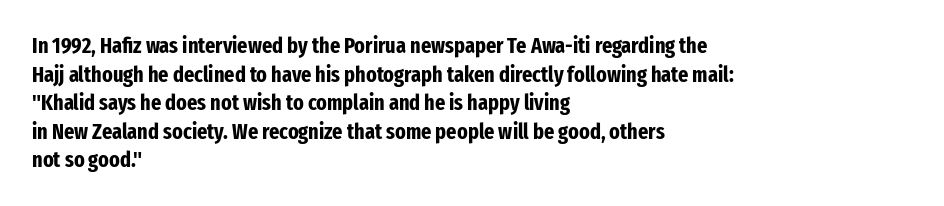
Teacher's note: observe the even left margin — that is flush-left alignment. You can tell it's not italic because the verticals are truly vertical. Words float on clear page, feet unadorned. The letterforms sit shoulder to shoulder at normal distance.
